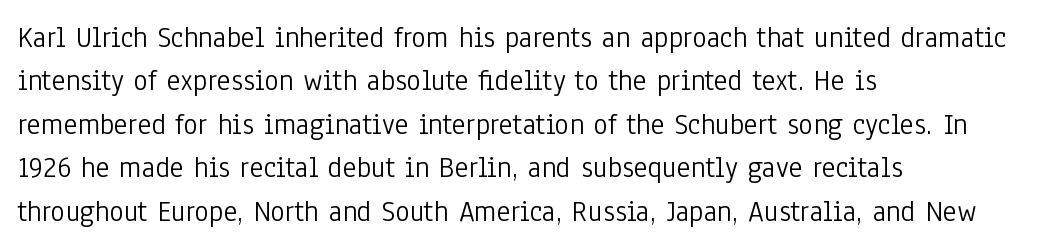
Q: Is the text bold? A: No.
Q: Is the text italic (slanted)? A: No, it is upright.
Q: Is the typeface a serif or a sans-serif typeface? A: Sans-serif.
Q: Is the text underlined? A: No.
Q: How is the paragraph aligned? A: Left-aligned.
Q: Is the spacing between letters normal or unusually wide? A: Normal.
Q: Is the spacing between lines tight, normal or loose? A: Normal.
Q: Width (condensed, normal, or wide)? A: Condensed.
Q: Stroke contrast? A: Low.
Q: x-height? A: Medium.
Q: Monospaced? A: No.
